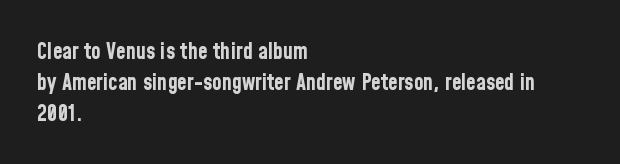
Ordinary non-slanted type is in use. The space between consecutive lines is moderate. The strokes are fattened all the way to bold. No extra tracking has been applied to these lines. Quick note: underline off. The typesetter chose a ragged-right arrangement here.
